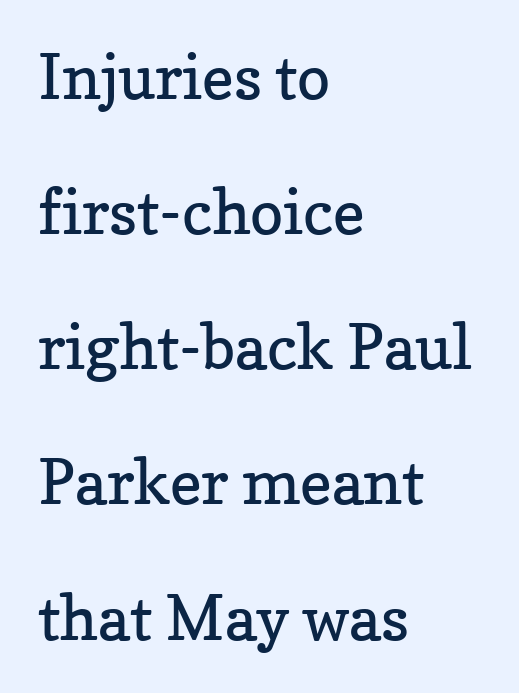
Q: Is the text bold? A: No.
Q: Is the text italic (slanted)? A: No, it is upright.
Q: Is the typeface a serif or a sans-serif typeface? A: Serif.
Q: Is the text underlined? A: No.
Q: How is the paragraph aligned? A: Left-aligned.
Q: Is the spacing between letters normal or unusually wide? A: Normal.
Q: Is the spacing between lines tight, normal or loose? A: Loose.
Q: Width (condensed, normal, or wide)? A: Normal.
Q: Stroke contrast? A: Low.
Q: x-height? A: Medium.
Q: Monospaced? A: No.
